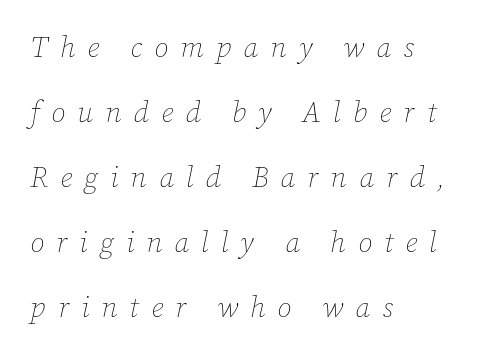
These lines stand farther apart than default settings would place them. Think of a printed novel: that variable character pitch is what you see here. Horizontally, the lines are justified to the leading edge only. The area under the type is left untouched.
